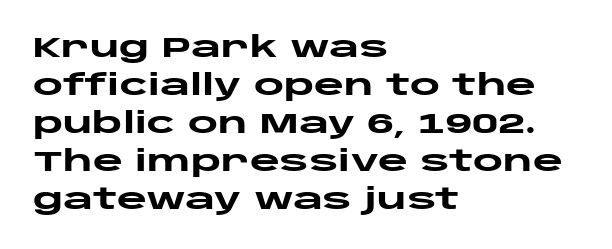
The image shows 29 px heavy, wide sans-serif type, upright; set left-aligned, normal line spacing (1.31x), normal letter spacing, not underlined; low stroke contrast and a large x-height.
